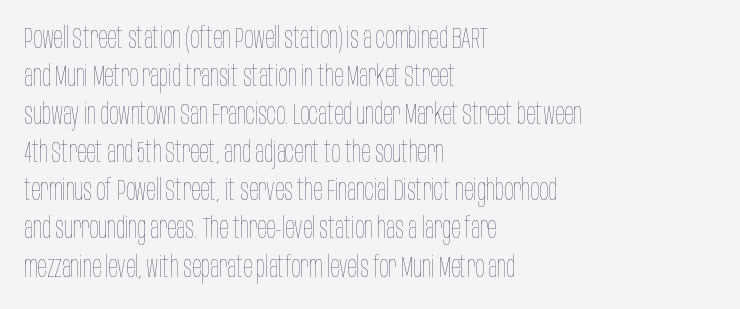
Q: Is the text bold? A: No.
Q: Is the text italic (slanted)? A: No, it is upright.
Q: Is the text underlined? A: No.
Q: How is the paragraph aligned? A: Left-aligned.
Q: Is the spacing between letters normal or unusually wide? A: Normal.
Q: Is the spacing between lines tight, normal or loose? A: Normal.
Q: Width (condensed, normal, or wide)? A: Condensed.
Q: Stroke contrast? A: Low.
Q: x-height? A: Large.
Q: Monospaced? A: No.
